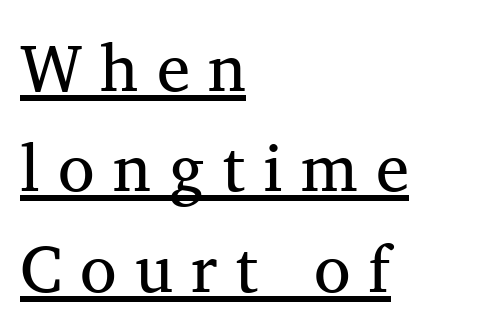
{"serif": "yes", "italic": "no", "bold": "no", "weight": "regular", "width": "normal", "stroke_contrast": "medium", "x_height": "medium", "monospaced": "no", "underline": "yes", "align": "left", "line_spacing": "normal", "line_spacing_ratio": 1.5, "letter_spacing": "wide", "letter_spacing_em": 0.27, "glyph_px": 67}
